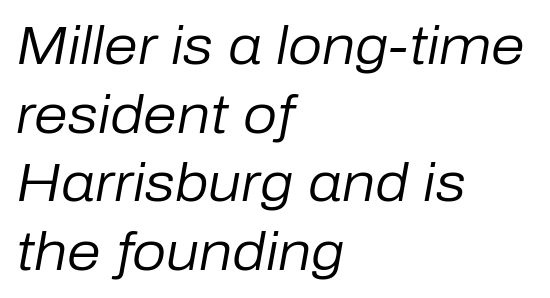
Q: Is the text bold? A: No.
Q: Is the text italic (slanted)? A: Yes, it leans right by about 10 degrees.
Q: Is the text underlined? A: No.
Q: How is the paragraph aligned? A: Left-aligned.
Q: Is the spacing between letters normal or unusually wide? A: Normal.
Q: Is the spacing between lines tight, normal or loose? A: Normal.
Q: Width (condensed, normal, or wide)? A: Normal.
Q: Stroke contrast? A: Low.
Q: x-height? A: Medium.
Q: Monospaced? A: No.
